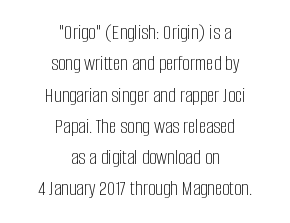
Q: Is the text bold? A: No.
Q: Is the text italic (slanted)? A: No, it is upright.
Q: Is the text underlined? A: No.
Q: How is the paragraph aligned? A: Centered.
Q: Is the spacing between letters normal or unusually wide? A: Normal.
Q: Is the spacing between lines tight, normal or loose? A: Normal.
